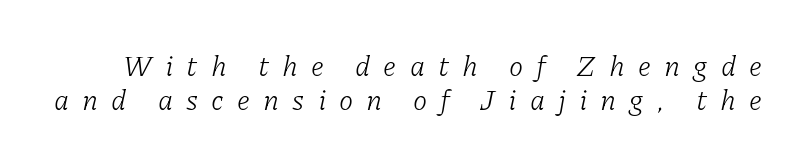
A typesetter would label this face a serif. Every character sits at an angle, as italics do. A typesetter would call this heavily tracked-out type. Type without underlining. This sample has the flowing, uneven cadence of proportional lettering.
